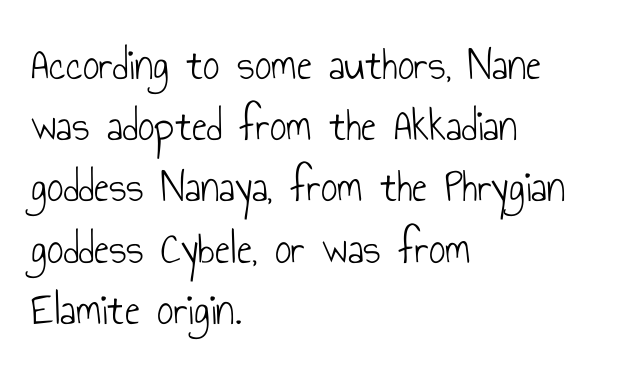
Q: Is the text bold? A: No.
Q: Is the text italic (slanted)? A: No, it is upright.
Q: Is the typeface a serif or a sans-serif typeface? A: Sans-serif.
Q: Is the text underlined? A: No.
Q: How is the paragraph aligned? A: Left-aligned.
Q: Is the spacing between letters normal or unusually wide? A: Normal.
Q: Is the spacing between lines tight, normal or loose? A: Normal.
Q: Width (condensed, normal, or wide)? A: Condensed.
Q: Stroke contrast? A: Low.
Q: x-height? A: Small.
Q: Monospaced? A: No.
